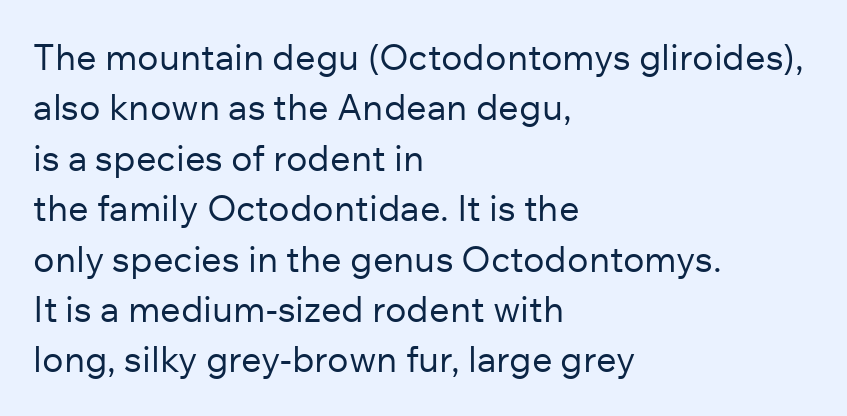
The image shows 36 px regular-weight sans-serif type, upright; set left-aligned, normal line spacing (1.4x), normal letter spacing, not underlined; low stroke contrast and a medium x-height.
